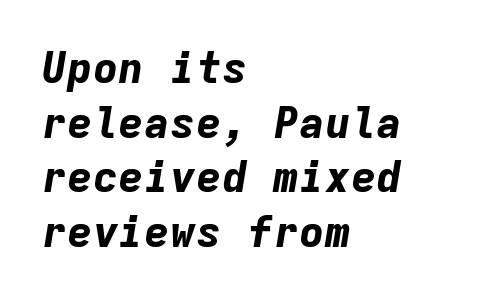
Short and long lines alike share a common starting point at left. Letters rest on an invisible, unmarked baseline. The vertical gap from one line to the next is medium. Tracking value appears to be zero — textbook default spacing. Each glyph is drawn with heavy, bold strokes. This sample has the even, mechanical cadence of fixed-width lettering.
